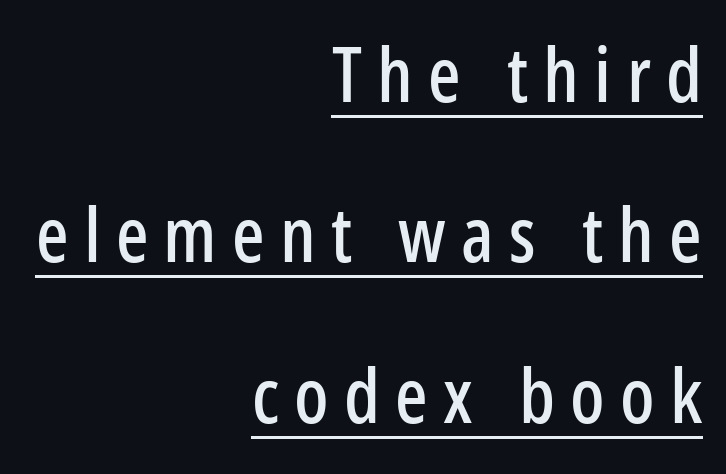
Q: Is the text italic (slanted)? A: No, it is upright.
Q: Is the typeface a serif or a sans-serif typeface? A: Sans-serif.
Q: Is the text underlined? A: Yes.
Q: How is the paragraph aligned? A: Right-aligned.
Q: Is the spacing between letters normal or unusually wide? A: Unusually wide.
Q: Is the spacing between lines tight, normal or loose? A: Loose.
Q: Width (condensed, normal, or wide)? A: Condensed.
Q: Stroke contrast? A: Low.
Q: x-height? A: Medium.
Q: Monospaced? A: No.
